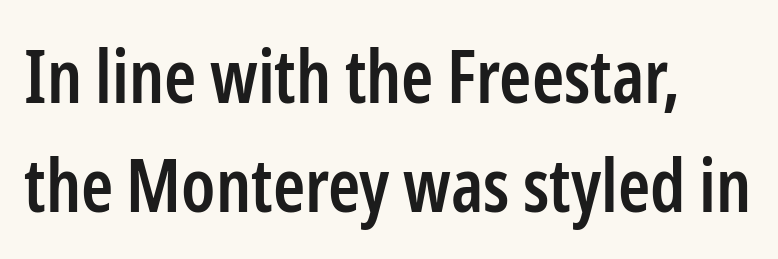
Q: Is the text bold? A: Semi-bold.
Q: Is the text italic (slanted)? A: No, it is upright.
Q: Is the typeface a serif or a sans-serif typeface? A: Sans-serif.
Q: Is the text underlined? A: No.
Q: How is the paragraph aligned? A: Left-aligned.
Q: Is the spacing between letters normal or unusually wide? A: Normal.
Q: Is the spacing between lines tight, normal or loose? A: Normal.
Q: Width (condensed, normal, or wide)? A: Condensed.
Q: Stroke contrast? A: Low.
Q: x-height? A: Medium.
Q: Monospaced? A: No.
